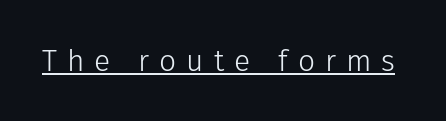
You can see a thin bar hugging the bottom of the glyphs. Think standard paragraph weight, or any step lighter than that. The letterforms stand isolated, each surrounded by extra space. Font category for this specimen: sans-serif. The letters advance in unequal steps, a hallmark of proportional type. Ascenders rise straight up at ninety degrees.
